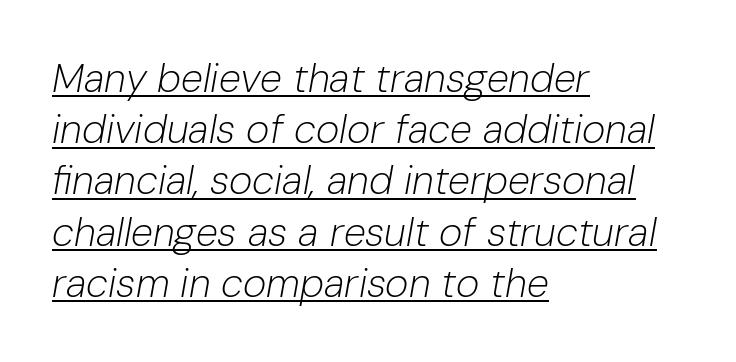
Q: Is the text bold? A: No.
Q: Is the text italic (slanted)? A: Yes, it leans right by about 10 degrees.
Q: Is the text underlined? A: Yes.
Q: How is the paragraph aligned? A: Left-aligned.
Q: Is the spacing between letters normal or unusually wide? A: Normal.
Q: Is the spacing between lines tight, normal or loose? A: Normal.
Q: Width (condensed, normal, or wide)? A: Normal.
Q: Stroke contrast? A: Low.
Q: x-height? A: Medium.
Q: Monospaced? A: No.
